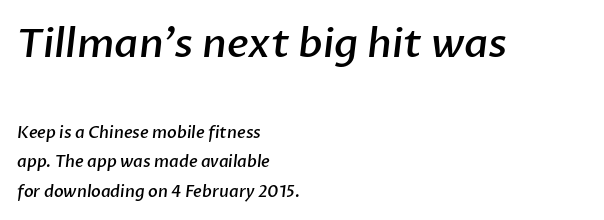
Q: Is the text bold? A: Semi-bold.
Q: Is the typeface a serif or a sans-serif typeface? A: Sans-serif.
Q: Is the text underlined? A: No.
Q: How is the paragraph aligned? A: Left-aligned.
Q: Is the spacing between letters normal or unusually wide? A: Normal.
Q: Which block of text is set in a larger size, the first (top) or the second (bottom)? A: The first (top) one.
Q: Width (condensed, normal, or wide)? A: Normal.
Q: Stroke contrast? A: Low.
Q: x-height? A: Medium.
Q: Monospaced? A: No.
